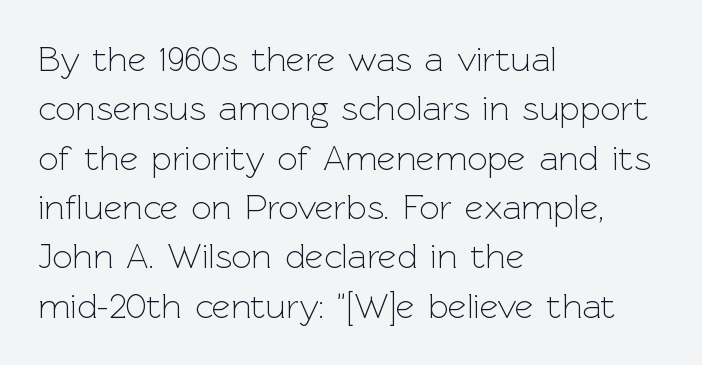
The image shows 36 px light sans-serif type, upright; set left-aligned, normal line spacing (1.37x), normal letter spacing, not underlined; a medium x-height.
